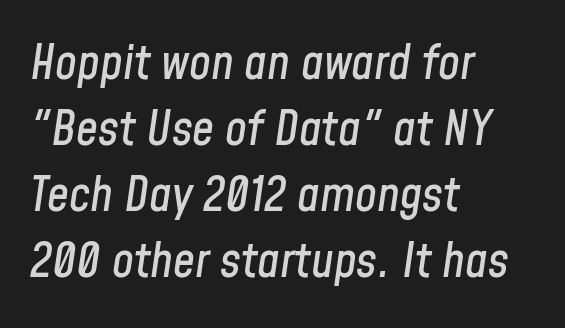
The image shows 49 px condensed type, italic (leaning right); set left-aligned, normal line spacing (1.35x), normal letter spacing, not underlined; low stroke contrast and a medium x-height.
